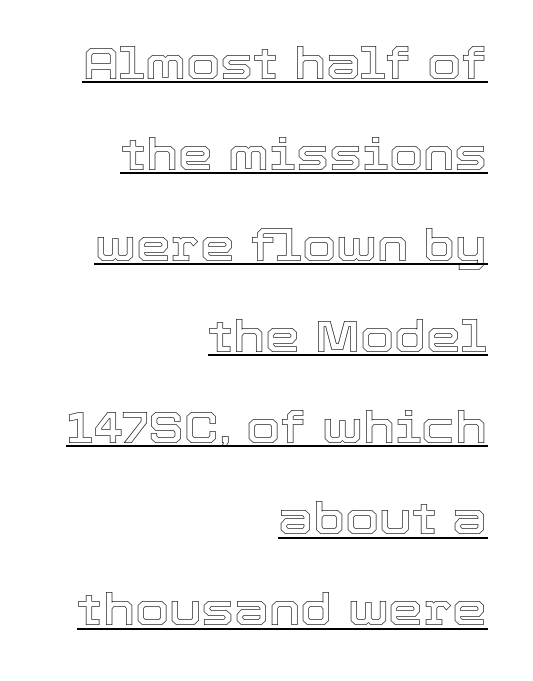
Q: Is the text italic (slanted)? A: No, it is upright.
Q: Is the text underlined? A: Yes.
Q: How is the paragraph aligned? A: Right-aligned.
Q: Is the spacing between letters normal or unusually wide? A: Normal.
Q: Is the spacing between lines tight, normal or loose? A: Loose.
Q: Width (condensed, normal, or wide)? A: Normal.
Q: x-height? A: Medium.
Q: Monospaced? A: No.
